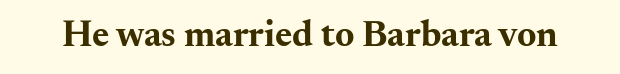
The designer went with a serif here, giving each stem small feet. The passage shown has conventional tracking throughout. Italic? Not at all — the glyphs are vertical. The face used here is proportionally spaced, like ordinary book or web type.
